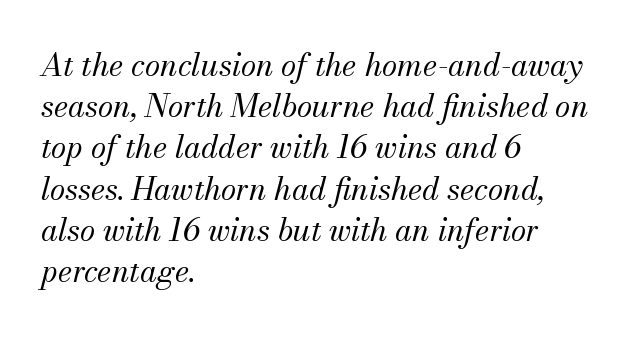
{"serif": "yes", "italic": "yes", "lean": "right", "slant_degrees": 13, "bold": "no", "weight": "regular", "width": "normal", "stroke_contrast": "medium", "x_height": "small", "monospaced": "no", "underline": "no", "align": "left", "line_spacing": "normal", "line_spacing_ratio": 1.33, "letter_spacing": "normal", "letter_spacing_em": 0.0, "glyph_px": 31}
